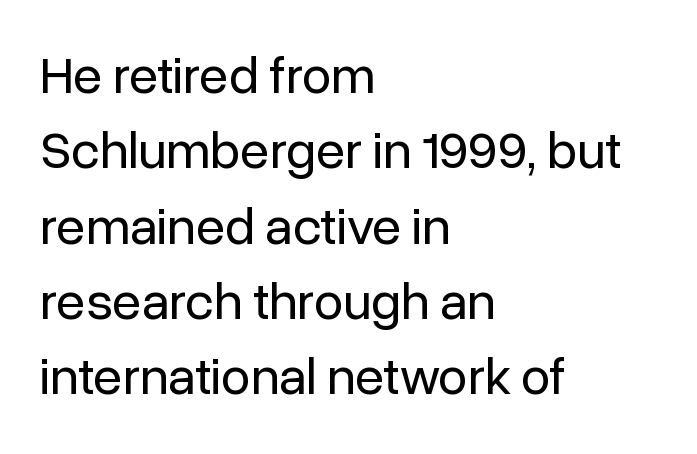
Is this a fixed-width face? No — the glyphs have proportional, varying widths. A typesetter would call this zero additional tracking. Nothing sits at the stroke ends, so this counts as sans-serif. The leading is moderate, giving the passage an even texture.
